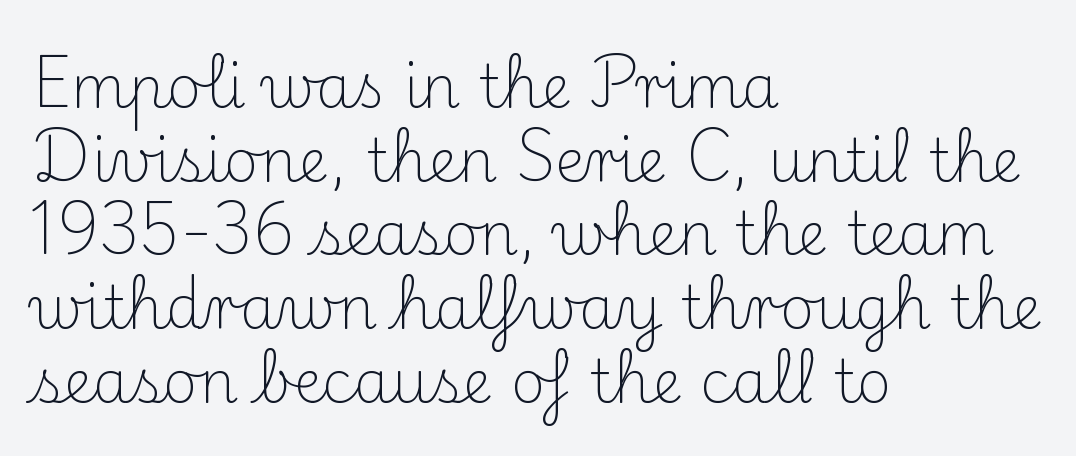
I'd call this a serif setting — the letters wear small feet. The block of text has a typical density, with ordinary space between rows. Visually the block forms a straight wall on the left and a jagged coastline on the right. Glance below the letters and you will spot only blank space. In terms of letterspacing, this is plain default setting.
